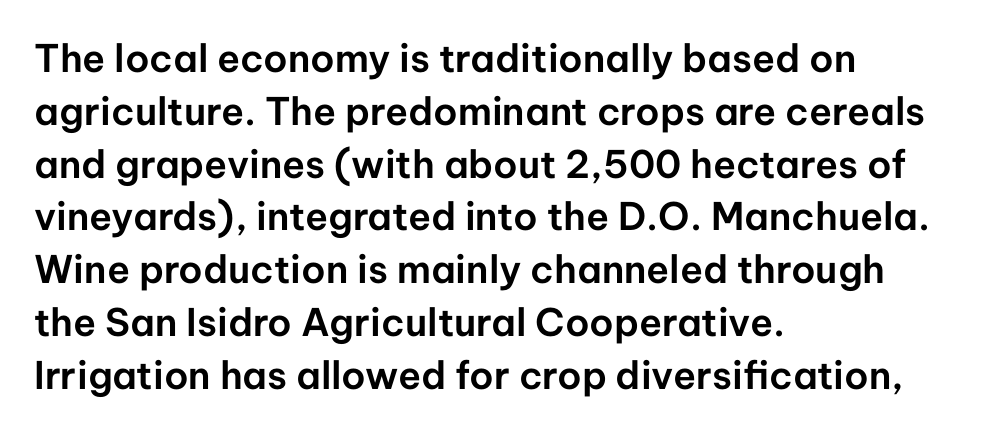
The passage is arranged the way most books set body copy — flush left. You could not count columns in this text — the font is proportionally spaced. This sample uses plain, unmodified letter spacing. The font's upright variant was chosen for this text.
